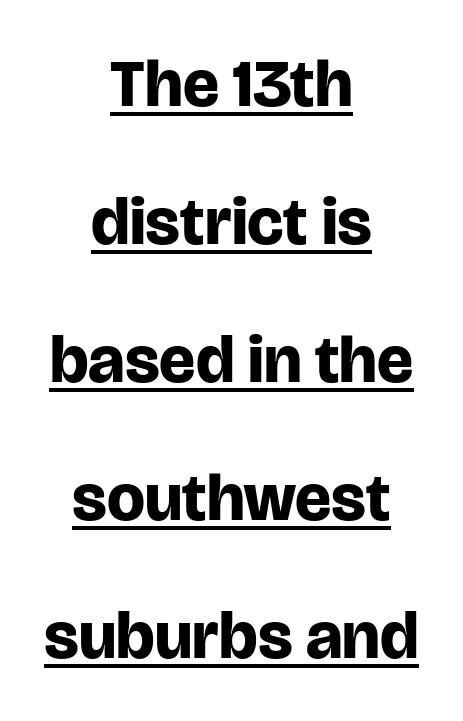
Q: Is the text bold? A: Yes.
Q: Is the text italic (slanted)? A: No, it is upright.
Q: Is the typeface a serif or a sans-serif typeface? A: Sans-serif.
Q: Is the text underlined? A: Yes.
Q: How is the paragraph aligned? A: Centered.
Q: Is the spacing between letters normal or unusually wide? A: Normal.
Q: Is the spacing between lines tight, normal or loose? A: Loose.
Q: Width (condensed, normal, or wide)? A: Normal.
Q: Stroke contrast? A: Low.
Q: x-height? A: Large.
Q: Monospaced? A: No.
